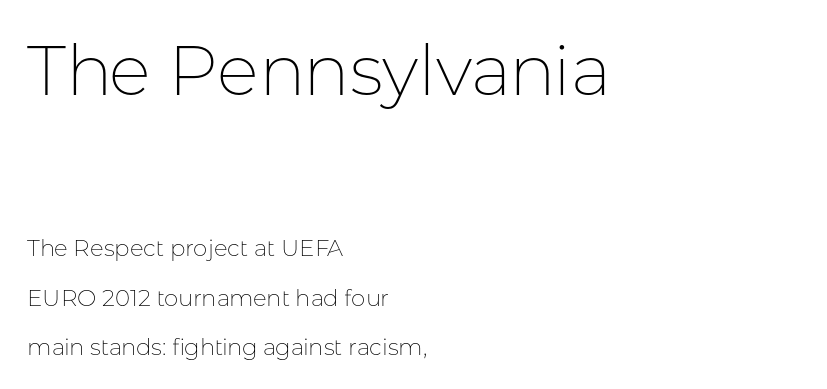
{"serif": "no", "italic": "no", "bold": "no", "weight": "thin", "width": "normal", "stroke_contrast": "low", "x_height": "medium", "monospaced": "no", "underline": "no", "align": "left", "line_spacing": "loose", "line_spacing_ratio": 2.15, "letter_spacing": "normal", "letter_spacing_em": 0.0, "larger_block": "first", "size_ratio": 3.04, "glyph_px": 70}
